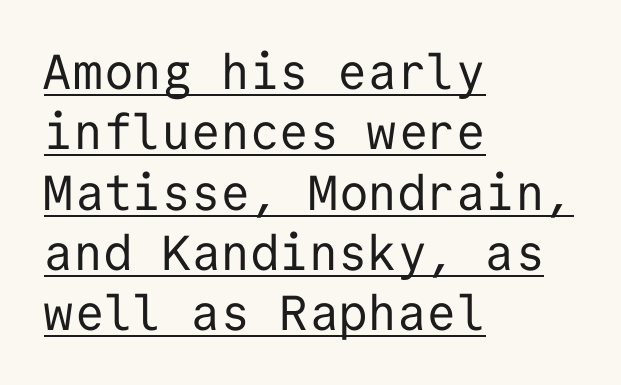
{"serif": "no", "italic": "no", "bold": "no", "weight": "regular", "width": "normal", "stroke_contrast": "low", "x_height": "medium", "monospaced": "yes", "underline": "yes", "align": "left", "line_spacing_ratio": 1.23, "letter_spacing": "normal", "letter_spacing_em": 0.0, "glyph_px": 49}
